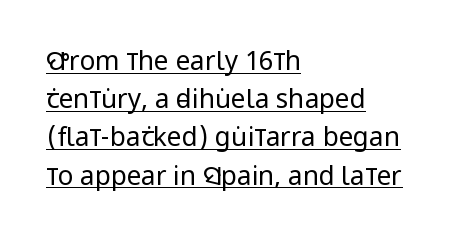
The image shows 26 px text type, upright; set left-aligned, normal line spacing (1.47x), normal letter spacing, underlined.
